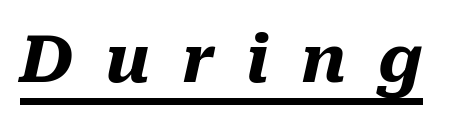
Q: Is the text bold? A: Yes.
Q: Is the text italic (slanted)? A: Yes, it leans right by about 10 degrees.
Q: Is the text underlined? A: Yes.
Q: Is the spacing between letters normal or unusually wide? A: Unusually wide.
Q: Width (condensed, normal, or wide)? A: Normal.
Q: Stroke contrast? A: Medium.
Q: x-height? A: Medium.
Q: Monospaced? A: No.
